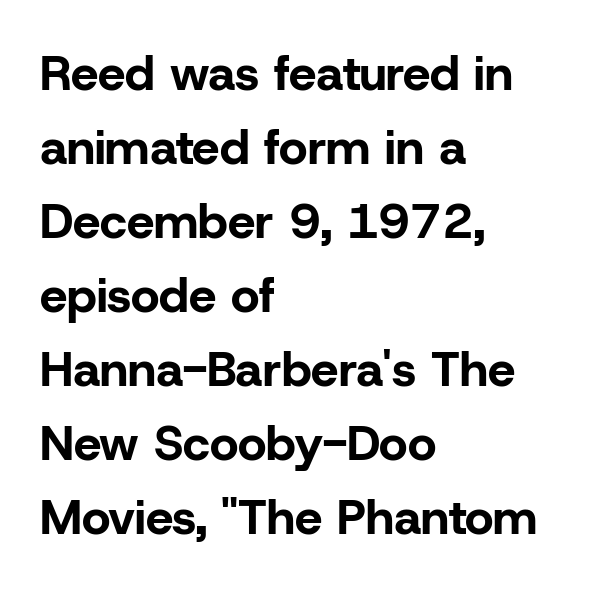
{"serif": "no", "italic": "no", "bold": "yes", "weight": "bold", "width": "normal", "stroke_contrast": "low", "x_height": "medium", "monospaced": "no", "underline": "no", "align": "left", "line_spacing": "normal", "line_spacing_ratio": 1.51, "letter_spacing": "normal", "letter_spacing_em": 0.0, "glyph_px": 49}
